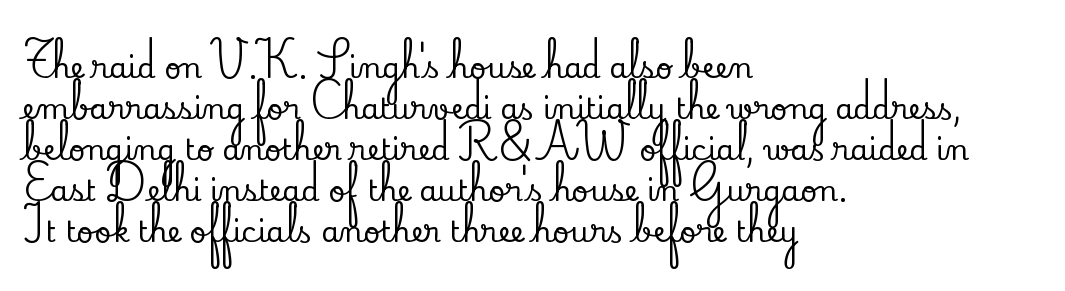
The image shows 29 px serif type, upright; set left-aligned, normal line spacing (1.41x), normal letter spacing, not underlined; low stroke contrast and a small x-height.
